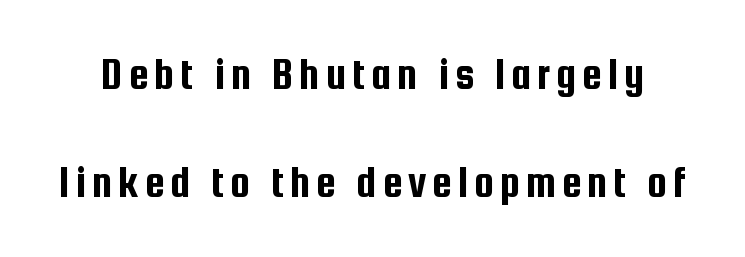
{"serif": "no", "italic": "no", "width": "condensed", "stroke_contrast": "low", "x_height": "medium", "monospaced": "no", "underline": "no", "line_spacing": "loose", "line_spacing_ratio": 2.41, "glyph_px": 45}
